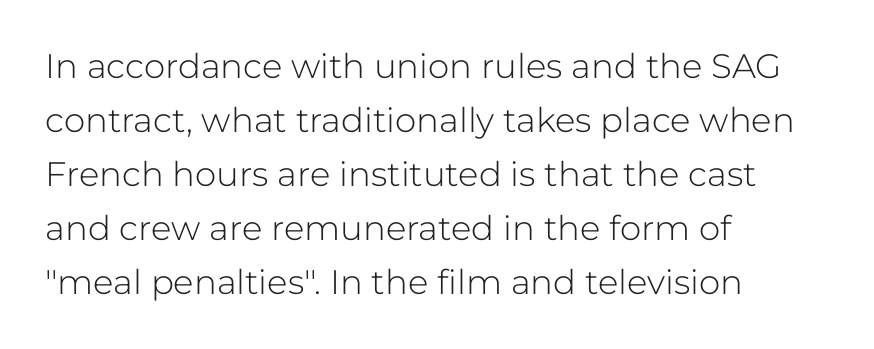
{"serif": "no", "italic": "no", "bold": "no", "weight": "light", "width": "normal", "stroke_contrast": "low", "x_height": "medium", "monospaced": "no", "underline": "no", "align": "left", "line_spacing": "normal", "line_spacing_ratio": 1.59, "letter_spacing": "normal", "letter_spacing_em": 0.0, "glyph_px": 34}
